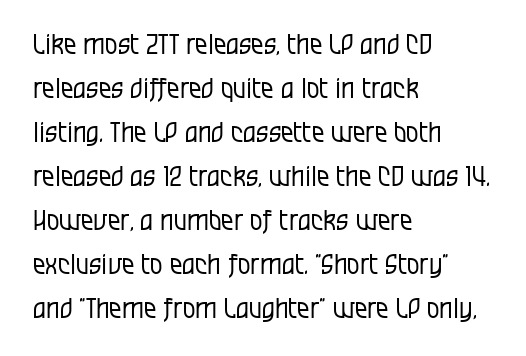
This is not heavy type; no bold has been used. The rag falls on the right side of this text block. Classification — sans serif. In terms of letterspacing, this is plain default setting.
